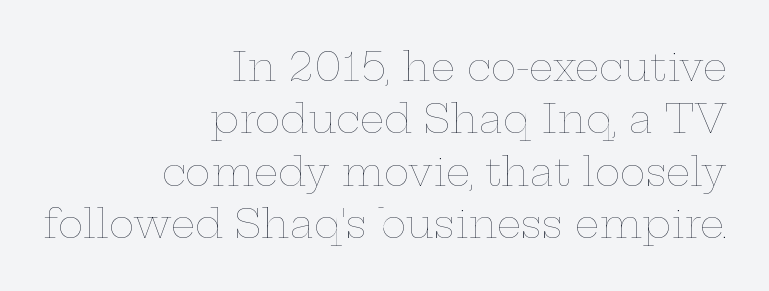
{"italic": "no", "bold": "no", "weight": "thin", "width": "wide", "stroke_contrast": "low", "x_height": "medium", "monospaced": "no", "underline": "no", "align": "right", "line_spacing": "normal", "line_spacing_ratio": 1.34, "letter_spacing": "normal", "letter_spacing_em": 0.0, "glyph_px": 39}
